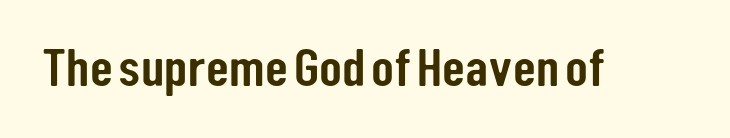
{"serif": "no", "italic": "no", "width": "condensed", "stroke_contrast": "low", "x_height": "medium", "monospaced": "no", "underline": "no", "letter_spacing": "normal", "letter_spacing_em": 0.0, "glyph_px": 53}
